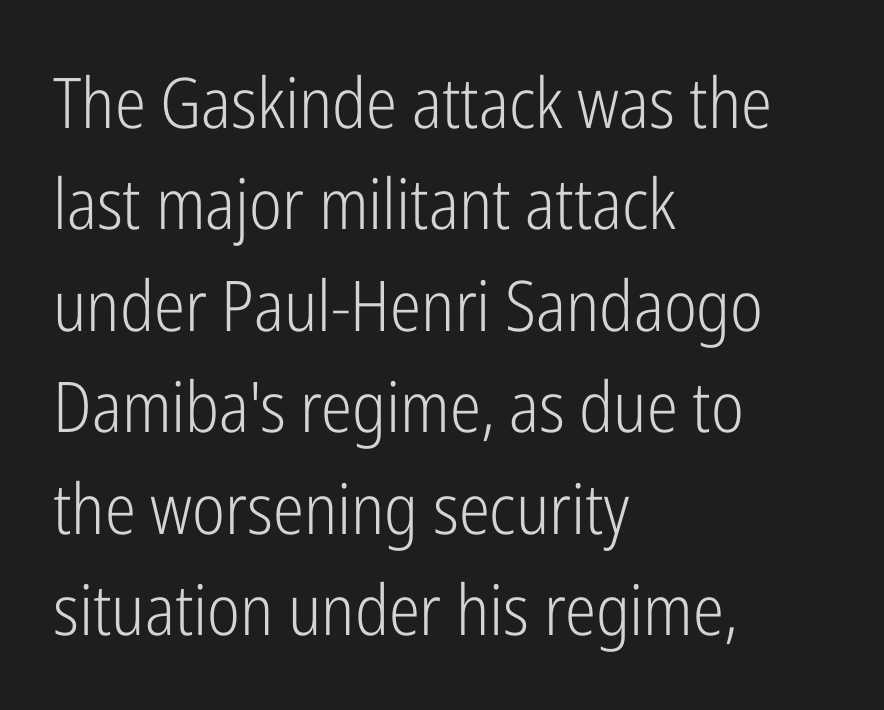
If you drew a line through each stem, it would be perfectly vertical. The area under the type is left untouched. The typeface has the unassuming heft of standard copy or less. A typesetter would call this zero additional tracking. Compared with a centered layout, this one pins lines to the left instead. The face used here is a sans, in the tradition of grotesques and geometrics.
